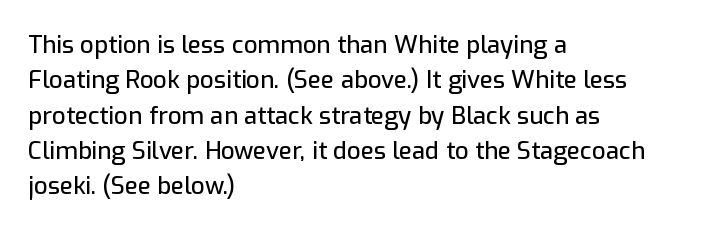
{"italic": "no", "underline": "no", "align": "left", "line_spacing": "normal", "line_spacing_ratio": 1.47, "letter_spacing": "normal", "letter_spacing_em": 0.0, "glyph_px": 24}
